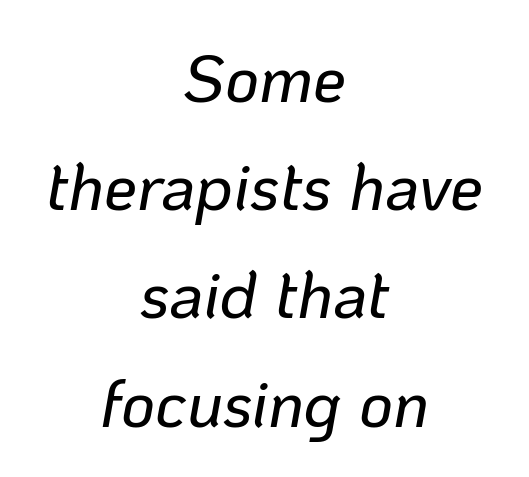
{"italic": "yes", "lean": "right", "slant_degrees": 10, "width": "normal", "stroke_contrast": "low", "x_height": "medium", "monospaced": "no", "underline": "no", "align": "center", "line_spacing": "normal", "line_spacing_ratio": 1.64, "letter_spacing": "normal", "letter_spacing_em": 0.0, "glyph_px": 66}
